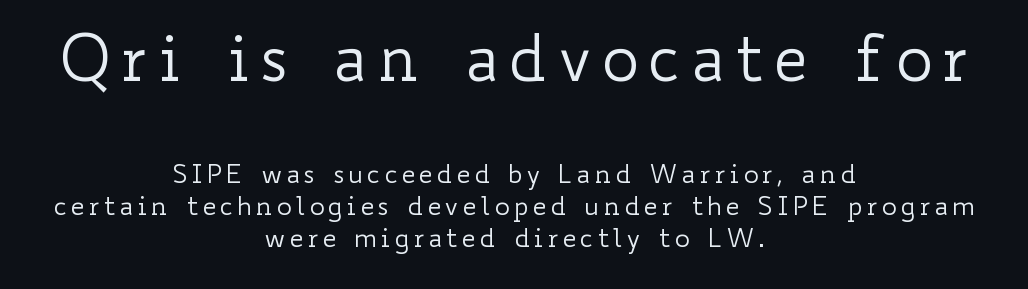
Q: Is the text bold? A: No.
Q: Is the text italic (slanted)? A: No, it is upright.
Q: Is the text underlined? A: No.
Q: How is the paragraph aligned? A: Centered.
Q: Which block of text is set in a larger size, the first (top) or the second (bottom)? A: The first (top) one.
Q: Width (condensed, normal, or wide)? A: Wide.
Q: Stroke contrast? A: Low.
Q: x-height? A: Small.
Q: Monospaced? A: No.
